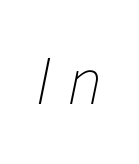
The image shows 70 px thin type, italic (leaning right); set unusually wide letter spacing (+0.23 em), not underlined; low stroke contrast and a medium x-height.
